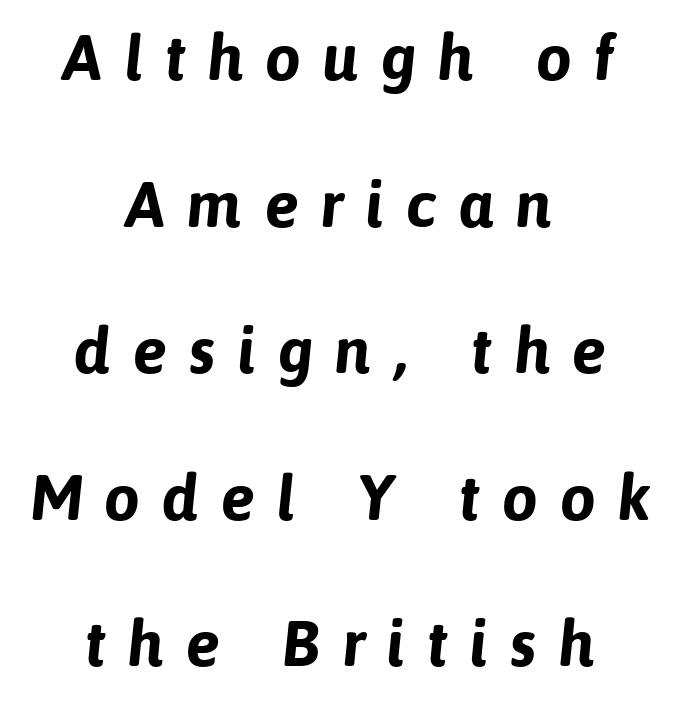
This sample trades compactness for vertical openness between lines. Typesetter's note: full bold, strokes at maximum text heaviness. The face used here is a sans, in the tradition of grotesques and geometrics. Honestly, the letter spacing is so wide it's the main thing you notice. The rendering positions every line midway between the sides. Check under the words: just untouched page.
